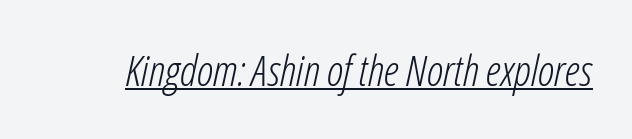
{"italic": "yes", "lean": "right", "slant_degrees": 12, "bold": "no", "weight": "light", "width": "condensed", "stroke_contrast": "low", "x_height": "medium", "monospaced": "no", "underline": "yes", "letter_spacing": "normal", "letter_spacing_em": 0.0, "glyph_px": 43}
